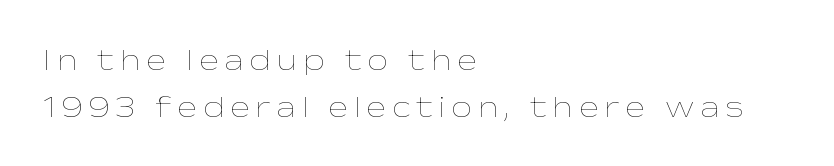
Each letter keeps its own natural width here, so spacing adapts to shape. This sample keeps an unexceptional amount of space between lines. Bare-footed words on every line. Posture: upright roman.
